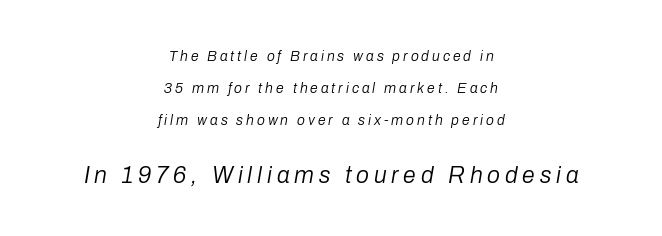
The image shows 23 px text type, italic (leaning right); set centered, loose line spacing (2.27x), unusually wide letter spacing (+0.21 em), not underlined; the second (bottom) block is 1.64x larger.
